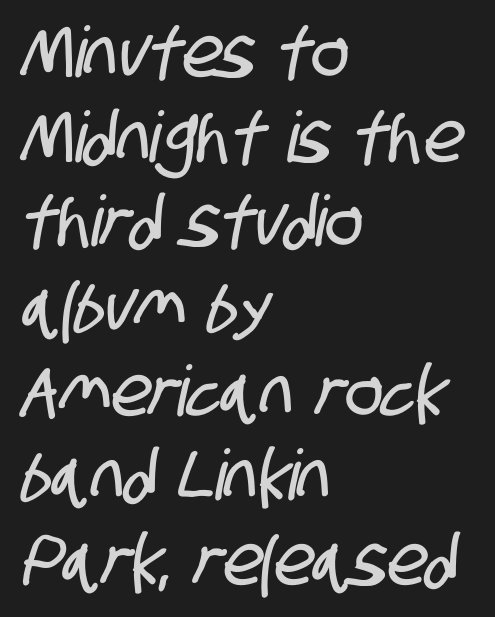
Reading down the block, your eye returns to a fixed left position each line. Each letter's strokes conclude bluntly, with no projecting serifs. Do the characters align in a grid? No, the font is proportional. The rendering keeps characters at their native spacing. Quick note: underline off.
